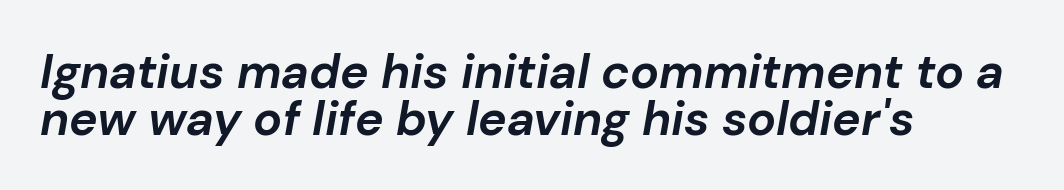
The image shows 48 px bold type, italic (leaning right); set left-aligned, tight line spacing (0.97x), normal letter spacing, not underlined; low stroke contrast and a medium x-height.
